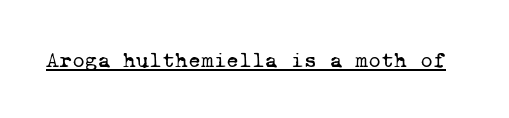
{"bold": "no", "underline": "yes", "letter_spacing": "normal", "letter_spacing_em": 0.0, "glyph_px": 22}
